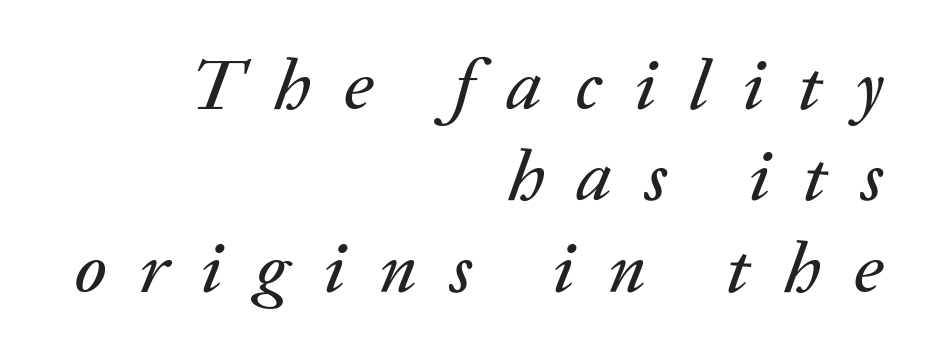
Notice how descenders clear the ascenders below comfortably — that's standard leading. A flush-right, rag-left setting is used for this passage. Slant detected: the letters are inclined. The face used here is proportionally spaced, like ordinary book or web type. What stands out about the letter spacing? Its width — letters are far apart. Rule under the text: the space is simply empty.
